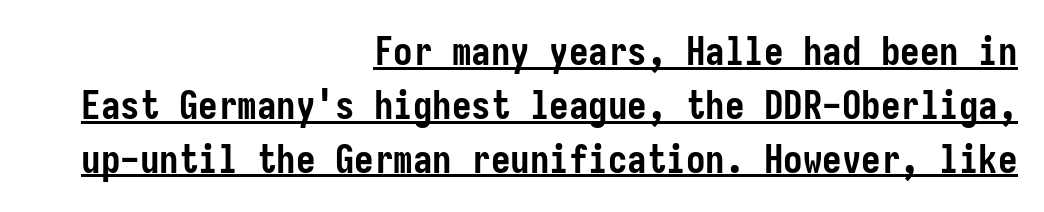
The image shows 39 px semibold, condensed sans-serif type, upright; set right-aligned, normal line spacing (1.38x), normal letter spacing, underlined; low stroke contrast and a medium x-height.
